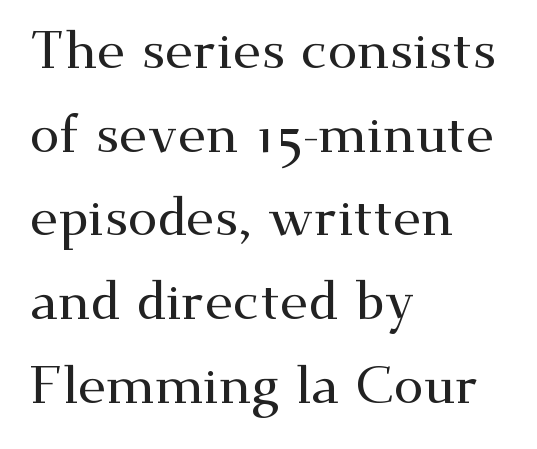
The image shows 53 px wide serif type, upright; set left-aligned, normal line spacing (1.58x), normal letter spacing, not underlined; medium stroke contrast and a small x-height.
